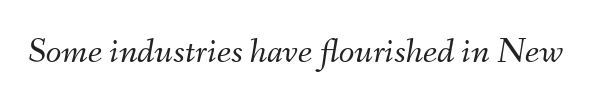
Q: Is the text bold? A: No.
Q: Is the text italic (slanted)? A: Yes, it leans right by about 9 degrees.
Q: Is the text underlined? A: No.
Q: Is the spacing between letters normal or unusually wide? A: Normal.
Q: Width (condensed, normal, or wide)? A: Normal.
Q: Stroke contrast? A: Medium.
Q: x-height? A: Small.
Q: Monospaced? A: No.
